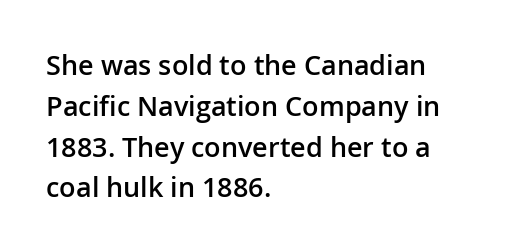
Compared with a centered layout, this one pins lines to the left instead. Compared with typical paragraphs, the rows here are spaced about the same. You can tell it's not italic because the verticals are truly vertical. Bare-footed words on every line. A fair bit of extra ink — the face is semibold, not bold.
